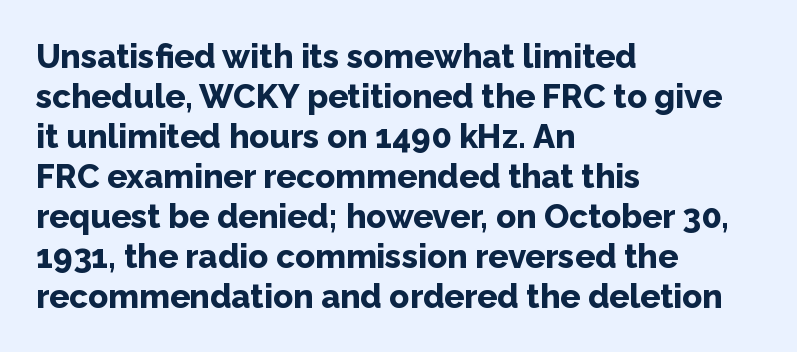
The image shows 33 px bold sans-serif type, upright; set left-aligned, line spacing 1.21x, normal letter spacing, not underlined; low stroke contrast and a medium x-height.
